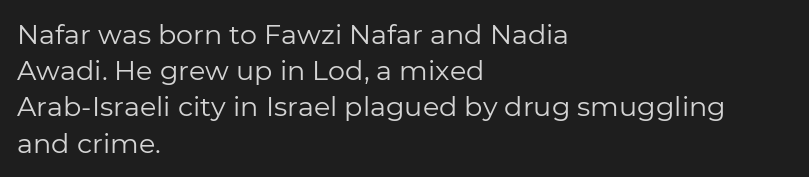
Q: Is the text bold? A: No.
Q: Is the text italic (slanted)? A: No, it is upright.
Q: Is the text underlined? A: No.
Q: How is the paragraph aligned? A: Left-aligned.
Q: Is the spacing between letters normal or unusually wide? A: Normal.
Q: Is the spacing between lines tight, normal or loose? A: Normal.
